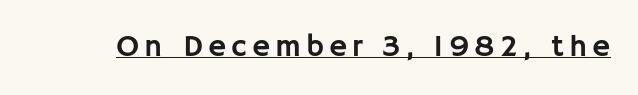
Regarding serifs, this sample does without them. Spacing verdict: proportional, widths tailored to each character. Notice how the stems are strictly vertical — no italics here. The face used here appears with an underline applied.
